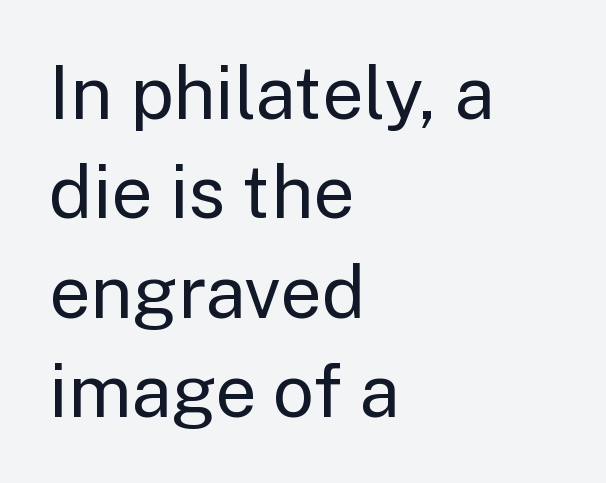
The image shows 73 px regular-weight sans-serif type, upright; set left-aligned, normal line spacing (1.36x), normal letter spacing, not underlined; low stroke contrast and a medium x-height.
